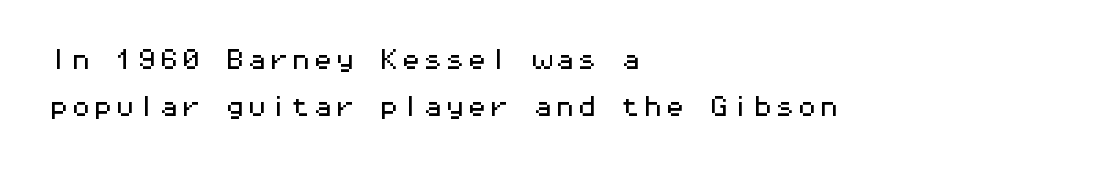
Nothing unusual about the tracking: characters are spaced as the font intends. Notice how the passage keeps a crisp vertical edge on the left only. Every character sits straight up, as roman type does. Nobody drew a line under any word here. The lines are spread far apart with generous leading.
